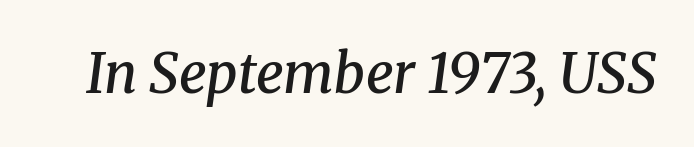
{"serif": "yes", "italic": "yes", "lean": "right", "slant_degrees": 8, "bold": "semi", "weight": "semibold", "width": "normal", "stroke_contrast": "medium", "x_height": "medium", "monospaced": "no", "underline": "no", "letter_spacing": "normal", "letter_spacing_em": 0.0, "glyph_px": 55}
